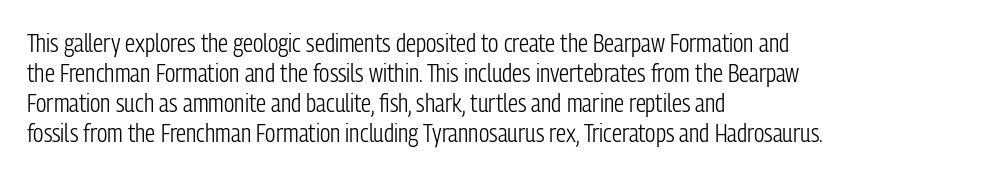
Stem width sits at or under what a default text font uses. Rendered with straight, roman letterforms. In CSS terms this would be text-align: left. Is the letter spacing exaggerated? No — it looks like the ordinary default.
